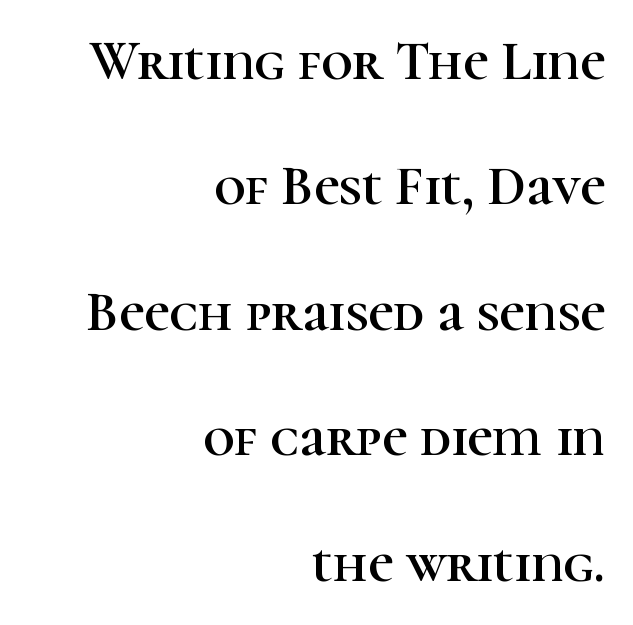
The font family rendered here belongs to the serif group. A bare baseline throughout the passage. This sample uses an upright cut, with every glyph sitting square on the baseline. The designer dialed line spacing up above the default. The paragraph shown leans on its right margin.
